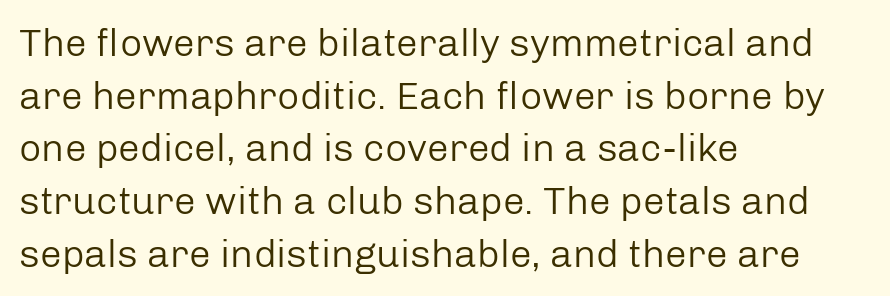
Q: Is the text bold? A: No.
Q: Is the text italic (slanted)? A: No, it is upright.
Q: Is the typeface a serif or a sans-serif typeface? A: Sans-serif.
Q: Is the text underlined? A: No.
Q: How is the paragraph aligned? A: Left-aligned.
Q: Is the spacing between letters normal or unusually wide? A: Normal.
Q: Is the spacing between lines tight, normal or loose? A: Normal.
Q: Width (condensed, normal, or wide)? A: Normal.
Q: Stroke contrast? A: Low.
Q: x-height? A: Medium.
Q: Monospaced? A: No.
